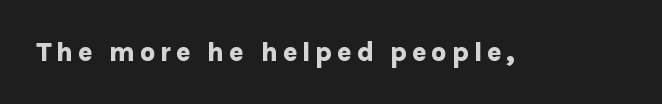
The lettering holds an erect, upright posture throughout. Check the space under the baseline: it is left empty. Does the weight exceed regular? Yes, all the way to bold.
